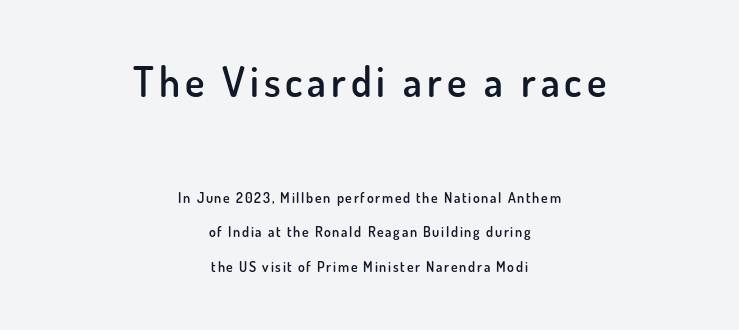
Q: Is the text bold? A: Semi-bold.
Q: Is the text italic (slanted)? A: No, it is upright.
Q: Is the typeface a serif or a sans-serif typeface? A: Sans-serif.
Q: Is the text underlined? A: No.
Q: How is the paragraph aligned? A: Centered.
Q: Is the spacing between lines tight, normal or loose? A: Loose.
Q: Which block of text is set in a larger size, the first (top) or the second (bottom)? A: The first (top) one.
Q: Width (condensed, normal, or wide)? A: Normal.
Q: Stroke contrast? A: Low.
Q: x-height? A: Small.
Q: Monospaced? A: No.
